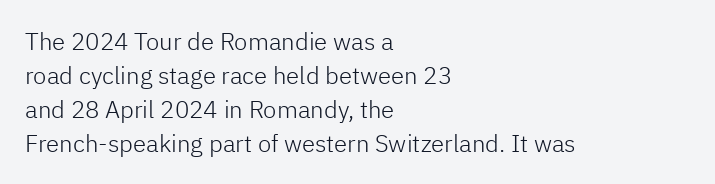
Decoration check: the copy has no underline. Teacher's note: observe the even left margin — that is flush-left alignment. Interline gaps are of average width in this sample. No chunkiness to these letters — they're not bold. These lines were composed using upright roman letters.
